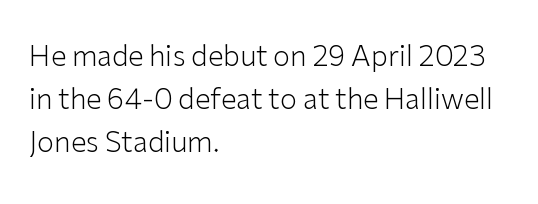
The image shows 28 px light sans-serif type, upright; set left-aligned, normal line spacing (1.54x), normal letter spacing, not underlined; low stroke contrast and a medium x-height.
